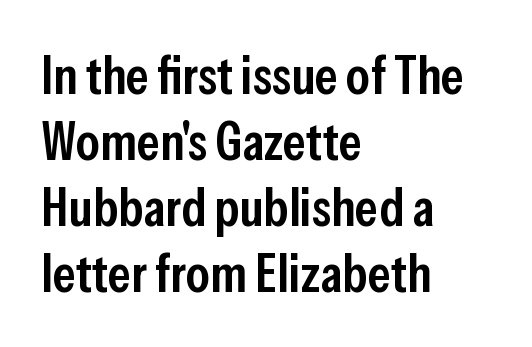
{"serif": "no", "italic": "no", "bold": "semi", "weight": "semibold", "width": "condensed", "stroke_contrast": "low", "x_height": "medium", "monospaced": "no", "underline": "no", "align": "left", "line_spacing_ratio": 1.22, "letter_spacing": "normal", "letter_spacing_em": 0.0, "glyph_px": 54}
